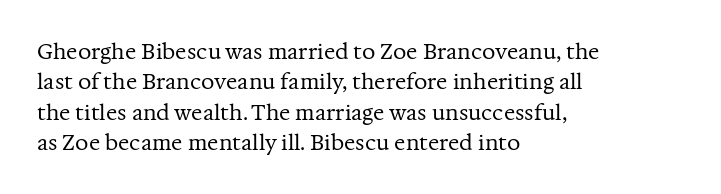
Letter spacing: default. Ink coverage per letter is moderate at most. The rag falls on the right side of this text block. Descenders are the only things crossing below the line. This block has exactly the height ordinary leading produces. This is the regular roman posture of the typeface.
